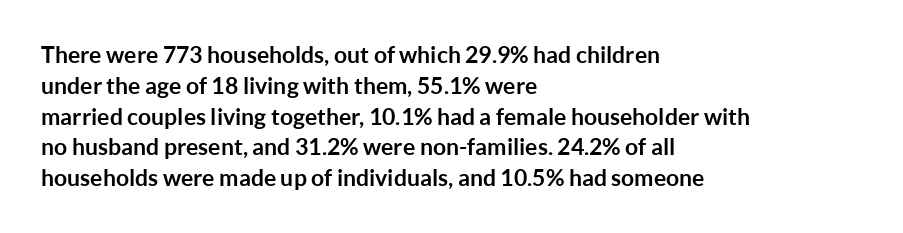
The image shows 23 px bold type, upright; set left-aligned, normal line spacing (1.34x), normal letter spacing, not underlined.
